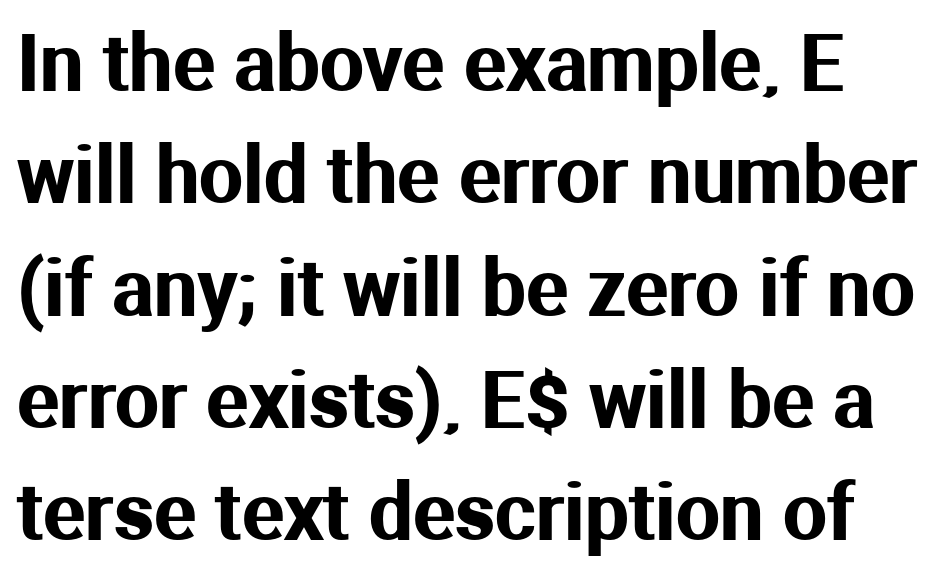
The image shows 78 px sans-serif type, upright; set normal line spacing (1.44x), normal letter spacing, not underlined; medium stroke contrast and a medium x-height.
